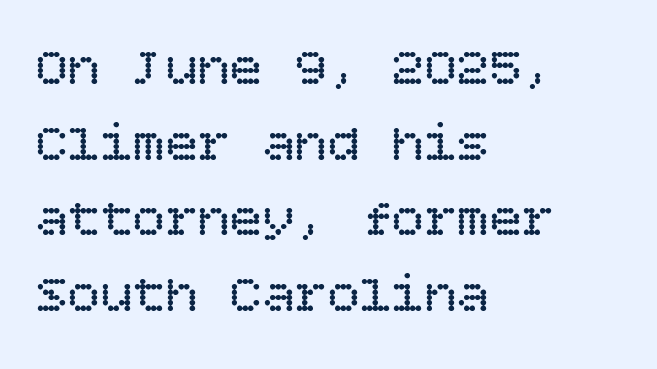
Heft: none added — not bold. Words appear dense and cohesive because spacing is normal. One glance says typical: line gaps are just what's usual. The passage shown is not underscored anywhere. Leftover space on each line is placed entirely after the last word. The type sits square on the baseline with zero lean.
